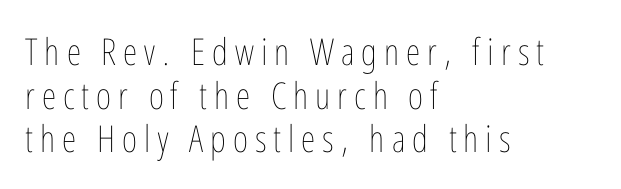
The image shows 37 px thin, condensed type, upright; set left-aligned, line spacing 1.18x, not underlined; low stroke contrast and a medium x-height.
